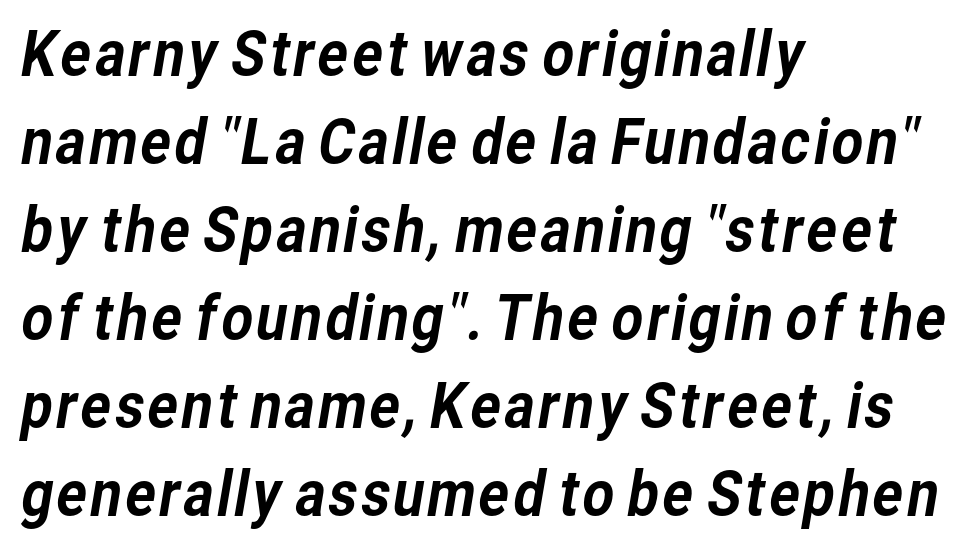
Q: Is the typeface a serif or a sans-serif typeface? A: Sans-serif.
Q: Is the text underlined? A: No.
Q: How is the paragraph aligned? A: Left-aligned.
Q: Is the spacing between letters normal or unusually wide? A: Normal.
Q: Is the spacing between lines tight, normal or loose? A: Normal.
Q: Width (condensed, normal, or wide)? A: Normal.
Q: Stroke contrast? A: Low.
Q: x-height? A: Medium.
Q: Monospaced? A: No.
